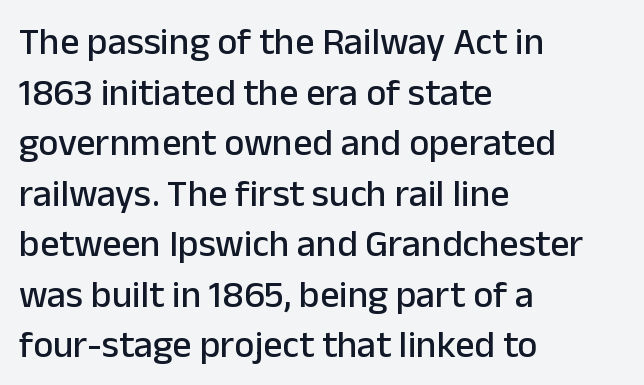
The face used here is proportionally spaced, like ordinary book or web type. Does the copy run flush right? No — it runs flush left. This sample keeps an unexceptional amount of space between lines. The rendering keeps characters at their native spacing. Does the type have serifs? No, each stem ends abruptly. Any mark beneath the type? The region is blank.
